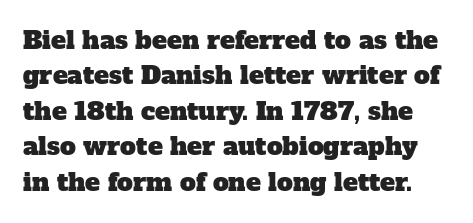
{"underline": "no", "line_spacing": "normal", "line_spacing_ratio": 1.42, "letter_spacing": "normal", "letter_spacing_em": 0.0, "glyph_px": 25}
